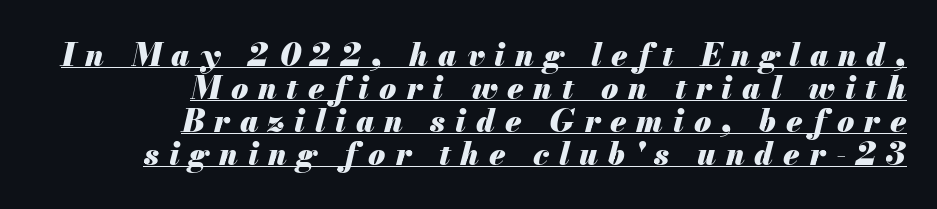
Its strokes are broad and dark, the hallmark of bold type. The lines in this sample share a right terminus and differ only in where they begin. Think of a printed novel: that variable character pitch is what you see here. The block of text is dense from top to bottom, with scant space between rows.
